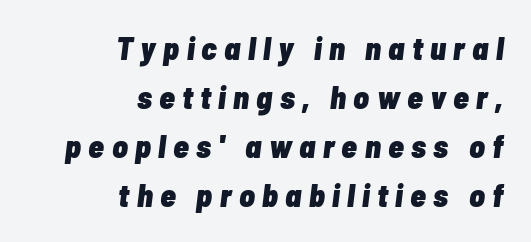
Underline: absent. The letters advance in unequal steps, a hallmark of proportional type. Summary of vertical rhythm: regular, with standard interline spacing. Loose tracking; the words dissolve into strings of separated letters.
